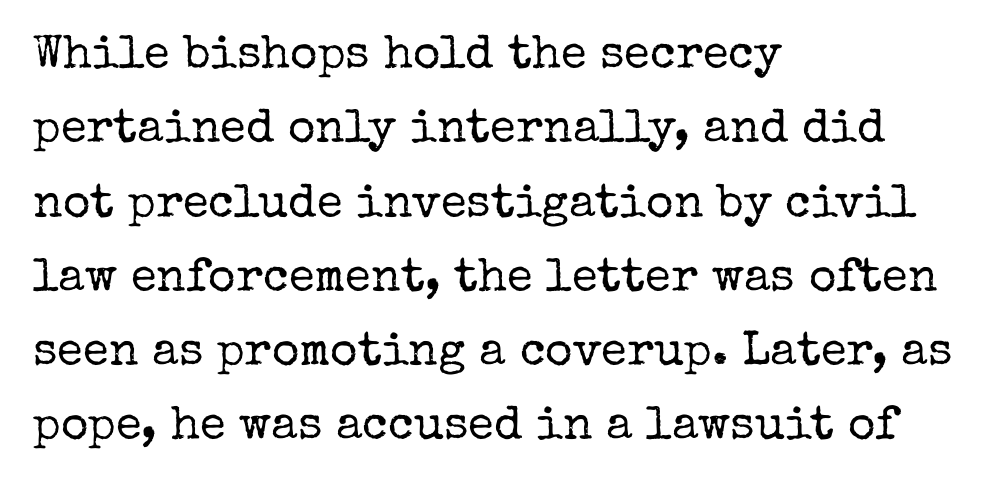
{"serif": "yes", "italic": "no", "bold": "no", "weight": "regular", "width": "normal", "stroke_contrast": "low", "x_height": "medium", "monospaced": "no", "underline": "no", "align": "left", "line_spacing": "normal", "line_spacing_ratio": 1.58, "letter_spacing": "normal", "letter_spacing_em": 0.0, "glyph_px": 47}
